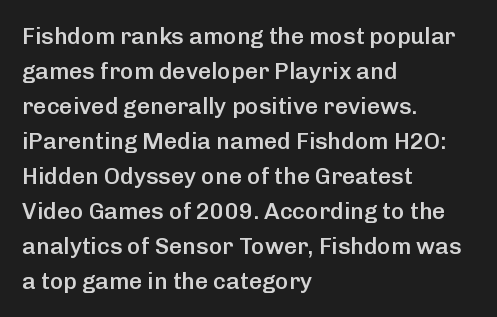
Q: Is the text bold? A: Semi-bold.
Q: Is the text italic (slanted)? A: No, it is upright.
Q: Is the text underlined? A: No.
Q: How is the paragraph aligned? A: Left-aligned.
Q: Is the spacing between letters normal or unusually wide? A: Normal.
Q: Is the spacing between lines tight, normal or loose? A: Normal.
